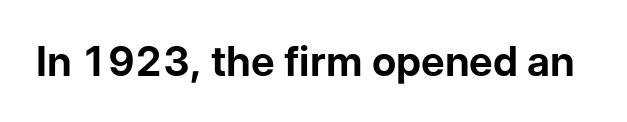
The lettering holds an erect, upright posture throughout. In terms of weight, the rendering is a true, heavy bold. Beneath every word, the page is bare. The type family on display is of the sans-serif kind. Does extra space separate the letters? No, they use regular spacing. Each letter keeps its own natural width here, so spacing adapts to shape.
